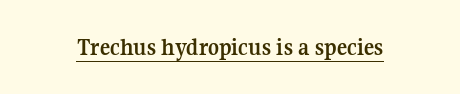
{"italic": "no", "bold": "yes", "underline": "yes", "letter_spacing": "normal", "letter_spacing_em": 0.0, "glyph_px": 24}
